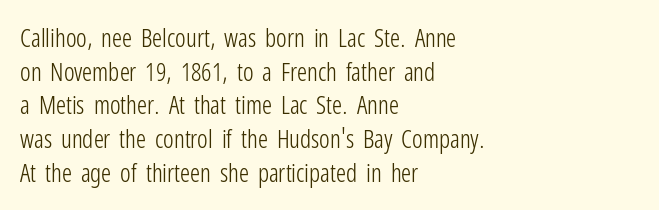
Q: Is the text bold? A: No.
Q: Is the text italic (slanted)? A: No, it is upright.
Q: Is the text underlined? A: No.
Q: How is the paragraph aligned? A: Left-aligned.
Q: Is the spacing between letters normal or unusually wide? A: Normal.
Q: Is the spacing between lines tight, normal or loose? A: Normal.
